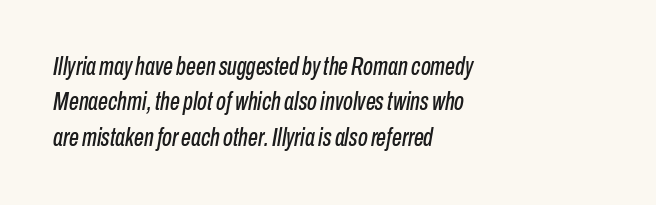
The lines in this sample share a left origin and differ only in where they stop. Spacing between characters is what you'd get straight out of the box. Is the type slanted? Yes — the strokes lean at a clear angle. A typesetter would call this leading conventional body-copy spacing.
